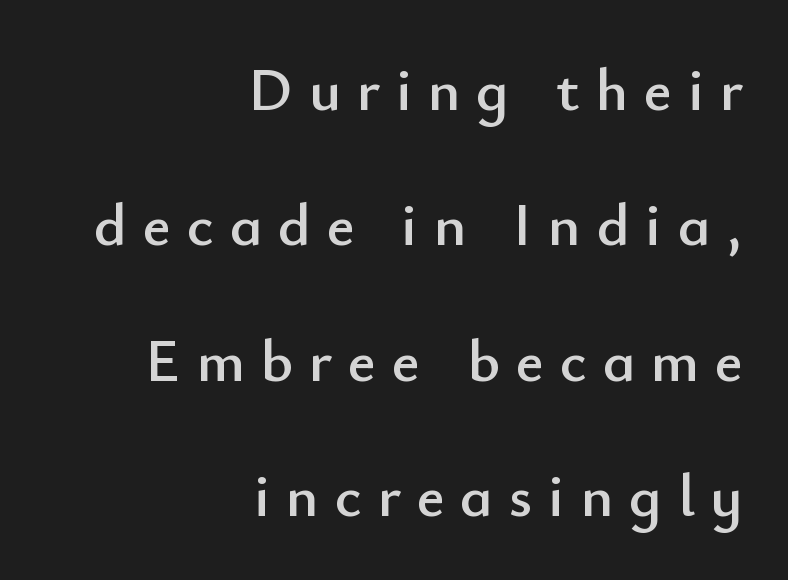
Q: Is the text italic (slanted)? A: No, it is upright.
Q: Is the typeface a serif or a sans-serif typeface? A: Sans-serif.
Q: Is the text underlined? A: No.
Q: How is the paragraph aligned? A: Right-aligned.
Q: Is the spacing between letters normal or unusually wide? A: Unusually wide.
Q: Is the spacing between lines tight, normal or loose? A: Loose.
Q: Width (condensed, normal, or wide)? A: Normal.
Q: Stroke contrast? A: Low.
Q: x-height? A: Small.
Q: Monospaced? A: No.
